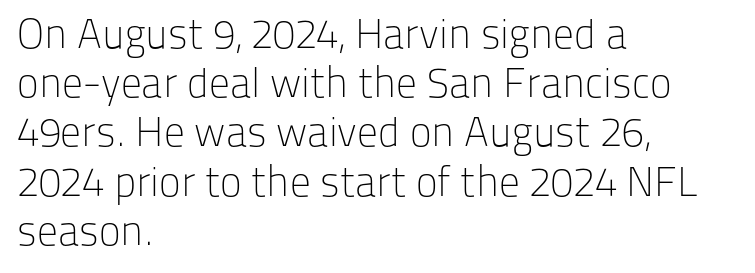
The image shows 41 px light sans-serif type, upright; set left-aligned, line spacing 1.2x, normal letter spacing, not underlined; low stroke contrast and a medium x-height.
